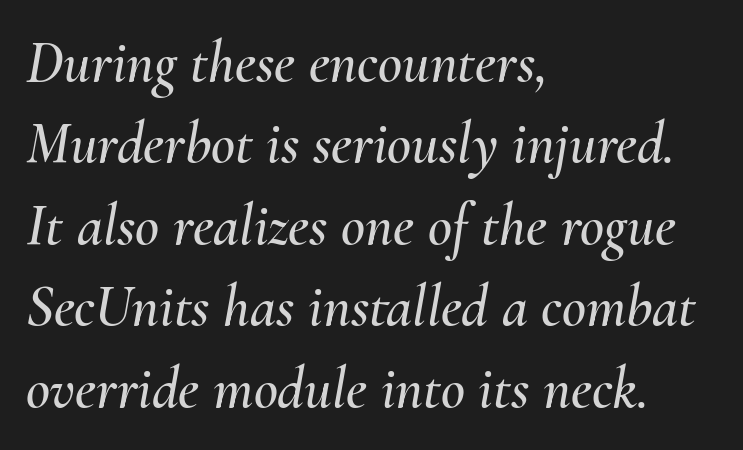
{"italic": "yes", "lean": "right", "slant_degrees": 10, "width": "normal", "stroke_contrast": "medium", "x_height": "small", "monospaced": "no", "underline": "no", "align": "left", "line_spacing": "normal", "line_spacing_ratio": 1.38, "letter_spacing": "normal", "letter_spacing_em": 0.0, "glyph_px": 59}
